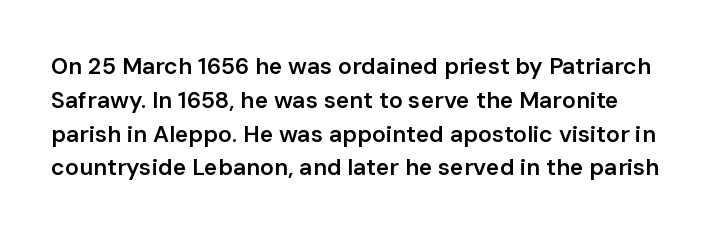
Q: Is the text bold? A: Semi-bold.
Q: Is the text italic (slanted)? A: No, it is upright.
Q: Is the text underlined? A: No.
Q: Is the spacing between letters normal or unusually wide? A: Normal.
Q: Is the spacing between lines tight, normal or loose? A: Normal.
